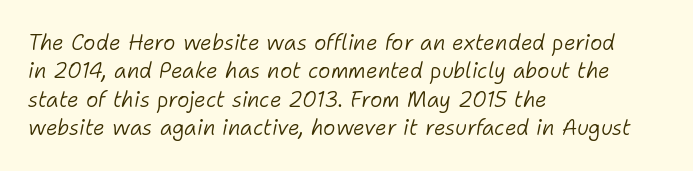
Q: Is the text bold? A: No.
Q: Is the text italic (slanted)? A: Yes, it leans right by about 11 degrees.
Q: Is the text underlined? A: No.
Q: How is the paragraph aligned? A: Left-aligned.
Q: Is the spacing between letters normal or unusually wide? A: Normal.
Q: Is the spacing between lines tight, normal or loose? A: Normal.
